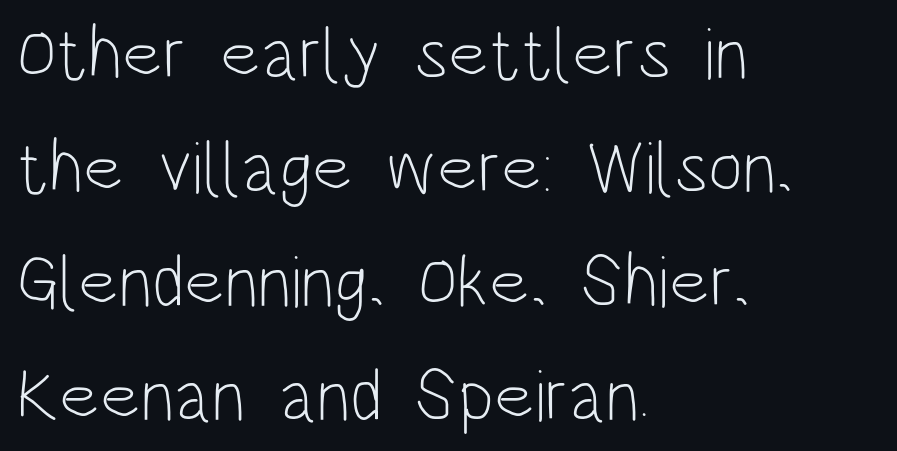
The image shows 74 px light, condensed sans-serif type, upright; set left-aligned, normal line spacing (1.54x), normal letter spacing, not underlined; low stroke contrast and a large x-height.
